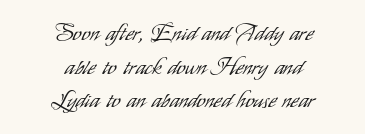
This reads as an unemphasized weight, regular at the heaviest. In CSS terms this would be text-align: center. Regarding leading, the lines here are spaced in the standard way. The letterforms sit shoulder to shoulder at normal distance. A bare baseline throughout the passage.
